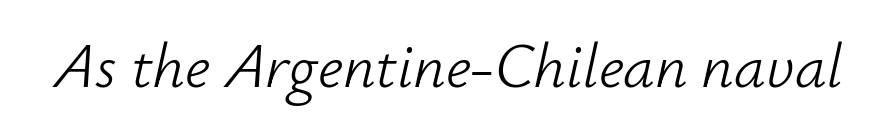
{"italic": "yes", "lean": "right", "slant_degrees": 12, "bold": "no", "weight": "light", "width": "normal", "stroke_contrast": "low", "x_height": "small", "monospaced": "no", "underline": "no", "letter_spacing": "normal", "letter_spacing_em": 0.0, "glyph_px": 63}
